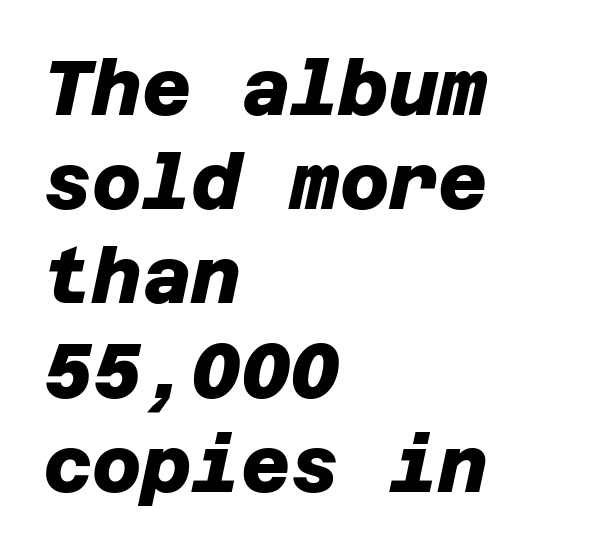
Typographic density is high because the face is bold. You could call the tracking neutral — neither tight nor loose. To sum up the face: it is a sans, with no serifs. Check under the words: just untouched page.
